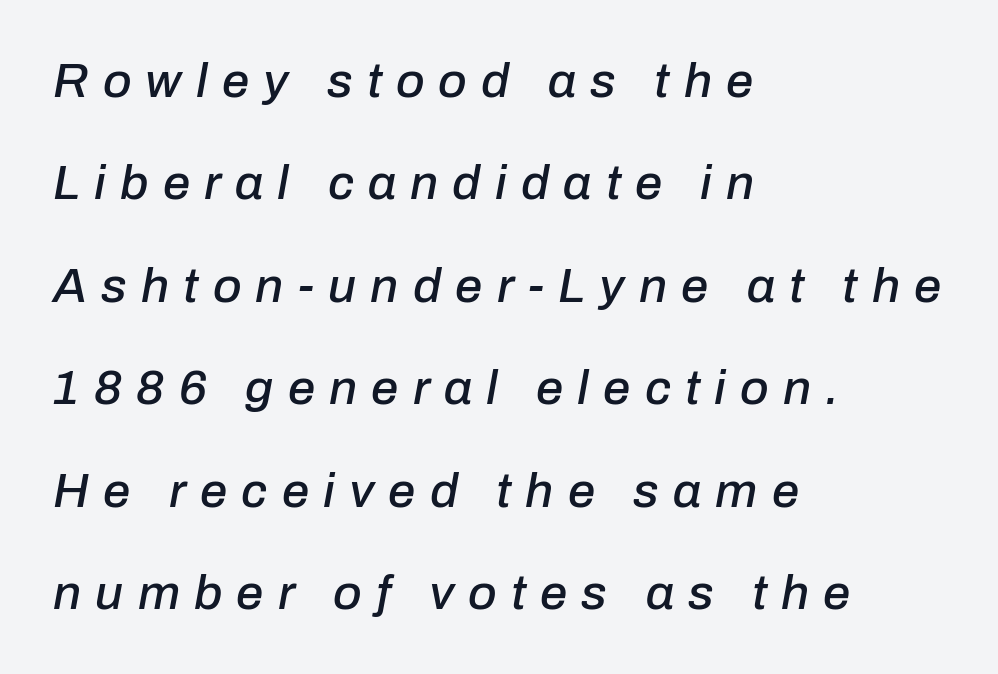
The image shows 49 px text type, italic (leaning right); set left-aligned, loose line spacing (2.09x), unusually wide letter spacing (+0.29 em), not underlined; low stroke contrast and a medium x-height.
